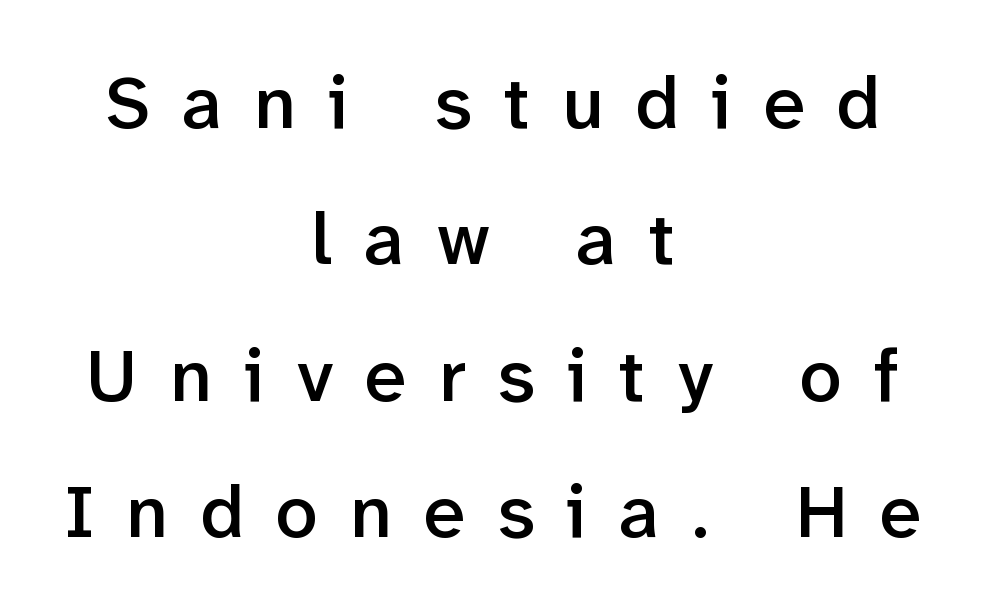
Upright lettering throughout. Does extra space separate the letters? Yes, quite a lot of it. Rule under the text: the space is simply empty. A student would call this center alignment; a typographer would say set centered. The rendering uses a semibold face; strokes are thickened but not to full bold. Is this a fixed-width face? No — the glyphs have proportional, varying widths.
